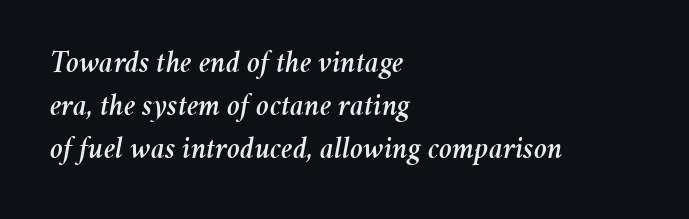
{"italic": "yes", "lean": "right", "slant_degrees": 11, "width": "normal", "stroke_contrast": "medium", "x_height": "medium", "monospaced": "no", "underline": "no", "align": "left", "line_spacing": "normal", "line_spacing_ratio": 1.39, "letter_spacing": "normal", "letter_spacing_em": 0.0, "glyph_px": 31}
